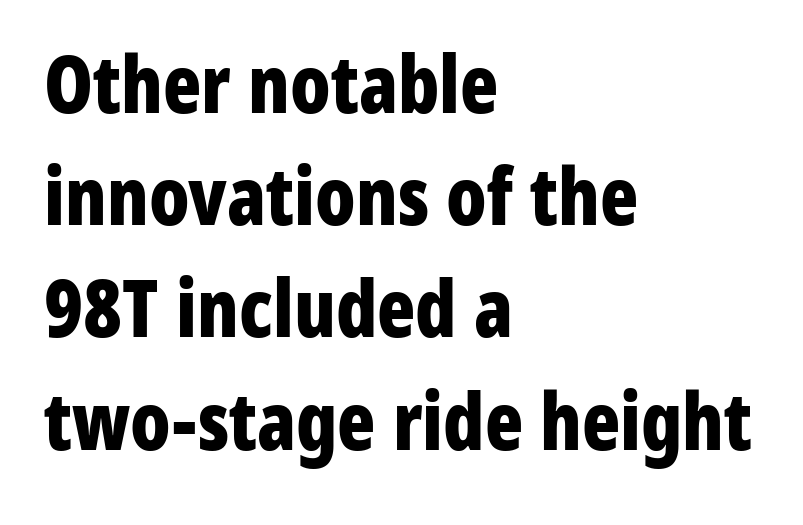
No italicization has been applied; the sample stays upright. If you measured baseline to baseline, you'd find a middling distance. The characters display no serif detailing; their extremities are plain. Varying glyph widths throughout — classic text-font behaviour. Is the block centered? No — it sits flush against the left margin. Weight: bold.
